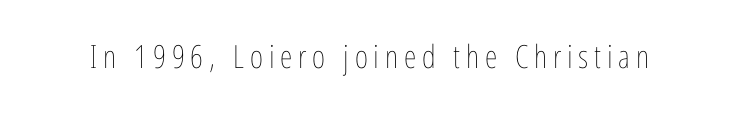
Heaviness? Minimal to ordinary, like unemphasized prose. Character widths vary here, with narrow letters taking less room than wide ones. Nope, not italic — everything's standing straight. Each row of text sits above clean, open space.
